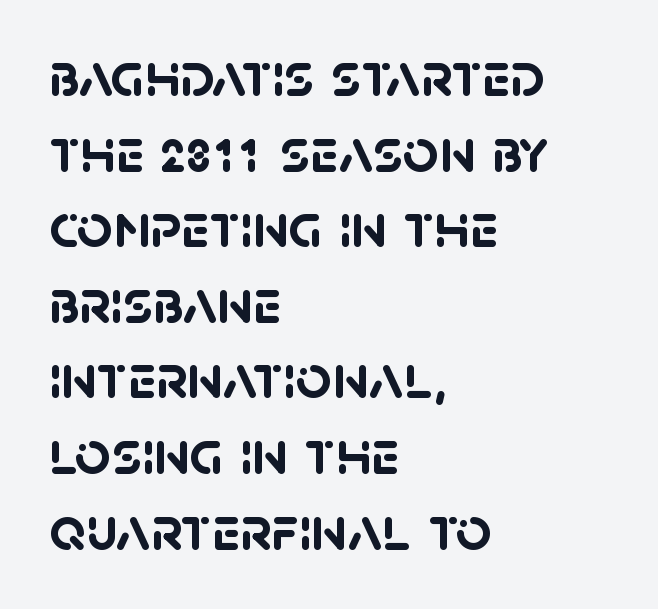
{"serif": "no", "bold": "yes", "weight": "semibold", "width": "normal", "stroke_contrast": "low", "x_height": "large", "monospaced": "no", "underline": "no", "align": "left", "line_spacing_ratio": 1.2, "letter_spacing": "normal", "letter_spacing_em": 0.0, "glyph_px": 63}
